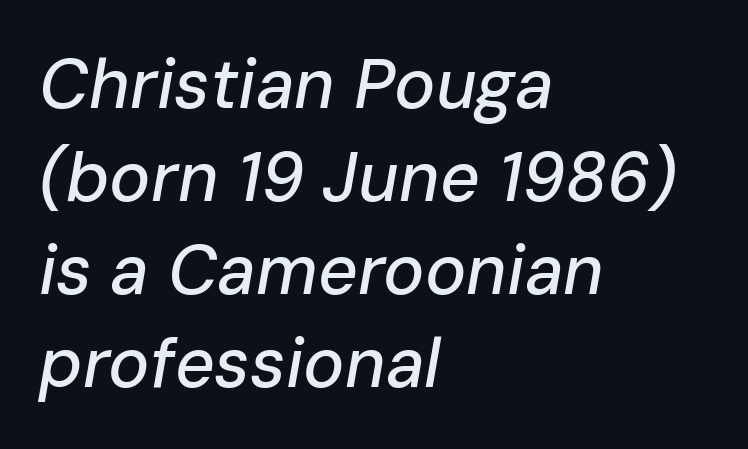
Q: Is the text italic (slanted)? A: Yes, it leans right by about 10 degrees.
Q: Is the text underlined? A: No.
Q: How is the paragraph aligned? A: Left-aligned.
Q: Is the spacing between letters normal or unusually wide? A: Normal.
Q: Is the spacing between lines tight, normal or loose? A: Normal.
Q: Width (condensed, normal, or wide)? A: Normal.
Q: Stroke contrast? A: Low.
Q: x-height? A: Medium.
Q: Monospaced? A: No.
